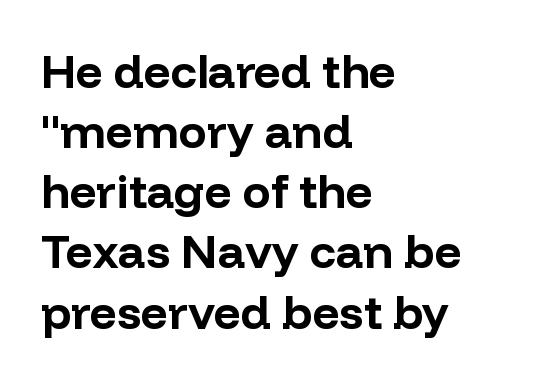
The image shows 47 px bold sans-serif type, upright; set left-aligned, normal line spacing (1.28x), normal letter spacing, not underlined; low stroke contrast and a medium x-height.
